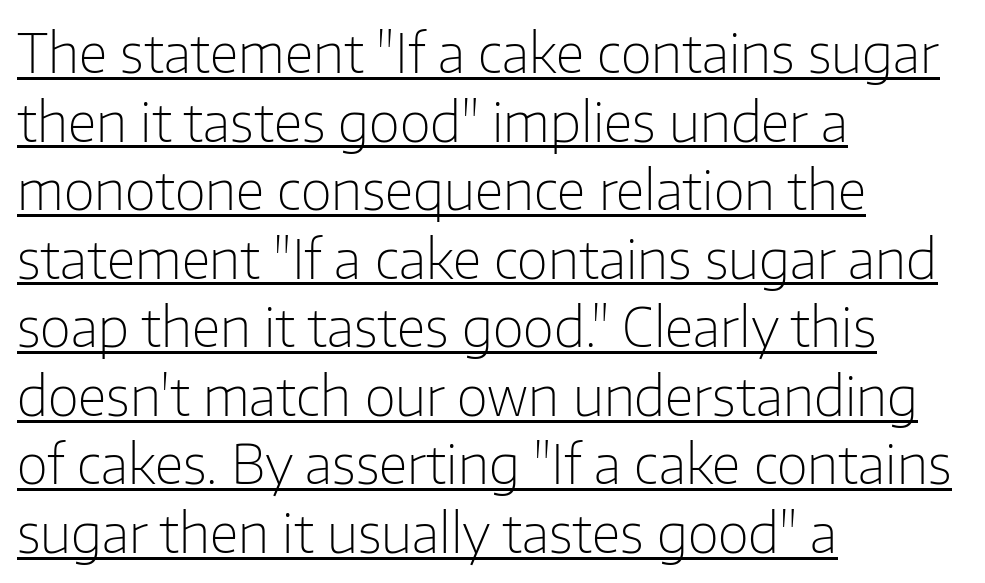
The image shows 54 px light sans-serif type, upright; set left-aligned, normal line spacing (1.27x), normal letter spacing, underlined; low stroke contrast and a medium x-height.
